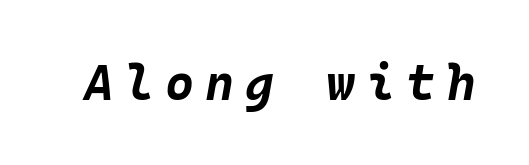
{"italic": "yes", "lean": "right", "slant_degrees": 10, "bold": "yes", "weight": "bold", "width": "normal", "stroke_contrast": "low", "x_height": "large", "monospaced": "yes", "underline": "no", "letter_spacing": "wide", "letter_spacing_em": 0.22, "glyph_px": 50}
